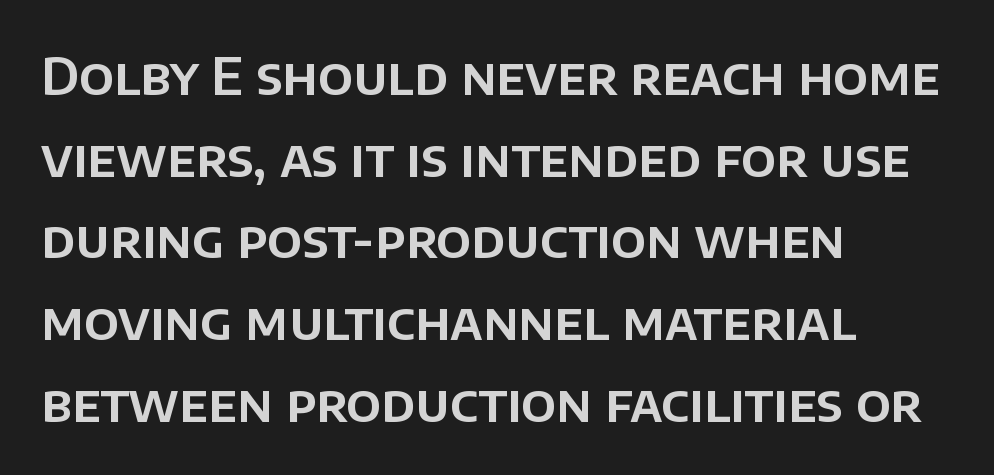
The image shows 52 px sans-serif type, upright; set left-aligned, normal line spacing (1.57x), normal letter spacing, not underlined; low stroke contrast and a large x-height.
